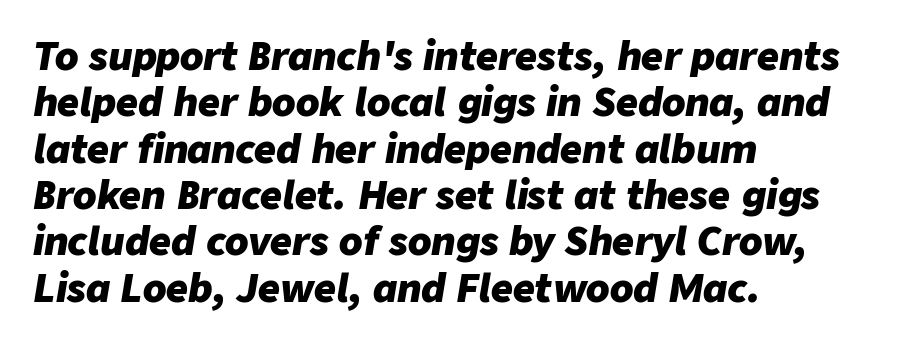
No word sits above an underline. Note the varied advance widths — an 'i' is clearly narrower than an 'm'. The letters sit at their default tracking, neither squeezed nor spread. Notice how the passage keeps a crisp vertical edge on the left only.
